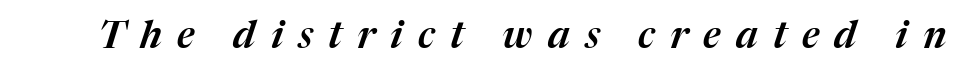
{"italic": "yes", "lean": "right", "slant_degrees": 17, "width": "normal", "stroke_contrast": "medium", "x_height": "medium", "monospaced": "no", "underline": "no", "letter_spacing": "wide", "letter_spacing_em": 0.4, "glyph_px": 38}
